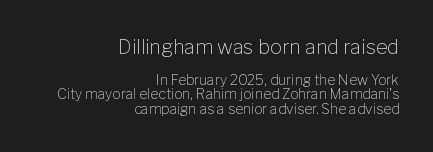
{"italic": "no", "bold": "no", "underline": "no", "align": "right", "line_spacing": "tight", "line_spacing_ratio": 1.04, "letter_spacing": "normal", "letter_spacing_em": 0.0, "larger_block": "first", "size_ratio": 1.43, "glyph_px": 20}
